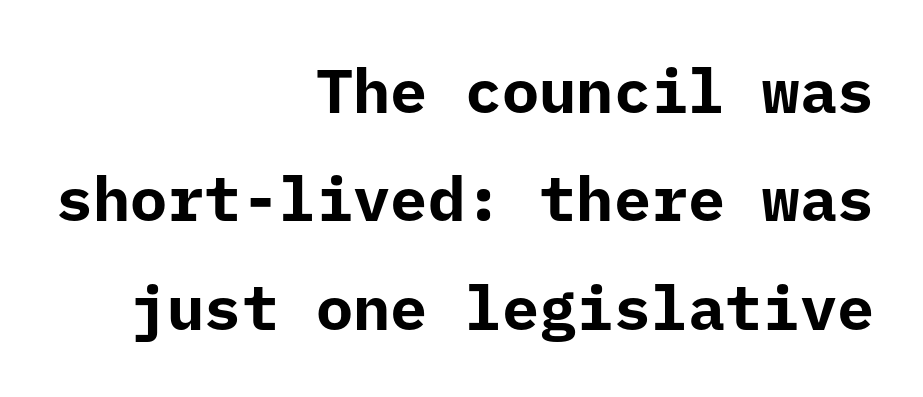
Default kerning and tracking; the words read as compact shapes. Words float on clear page, feet unadorned. Each letter, wide or thin by design, is forced into the same width here. Compared with an ordinary text face, these strokes are far heavier — a full bold. The lines in this sample share a right terminus and differ only in where they begin. These lines were composed using upright roman letters.
